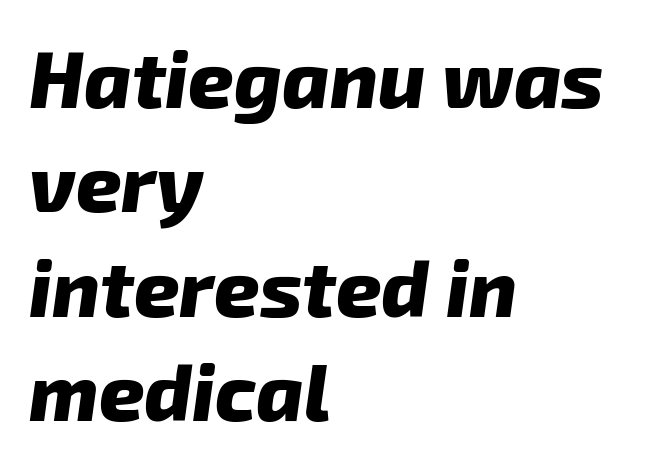
Decoration check: the copy has no underline. Layout note: lines flush left. The strokes are fattened all the way to bold. Spacing verdict: proportional, widths tailored to each character. The rendering uses a moderate line-height, typical for paragraphs. The typography opts for an oblique posture over an upright one.
